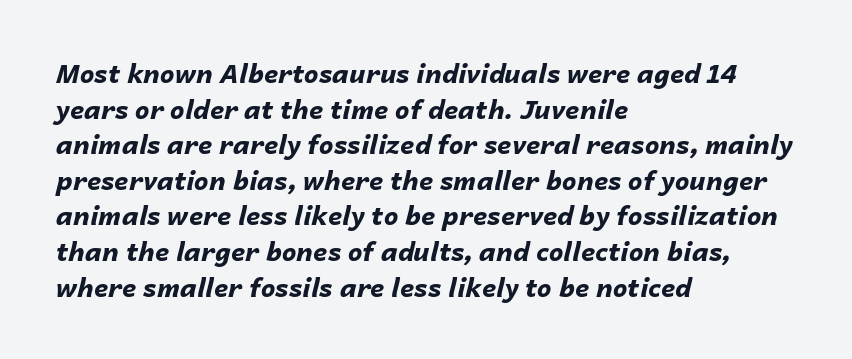
{"italic": "yes", "lean": "right", "slant_degrees": 14, "bold": "yes", "underline": "no", "align": "left", "line_spacing": "normal", "line_spacing_ratio": 1.37, "letter_spacing": "normal", "letter_spacing_em": 0.0, "glyph_px": 26}
